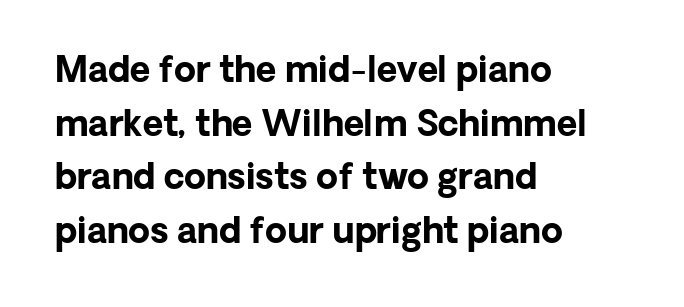
Each new line begins a customary step beneath the previous one. Ordinary non-slanted type is in use. Heavy, bold letterforms. Short and long lines alike share a common starting point at left. Descenders are the only things crossing below the line.
